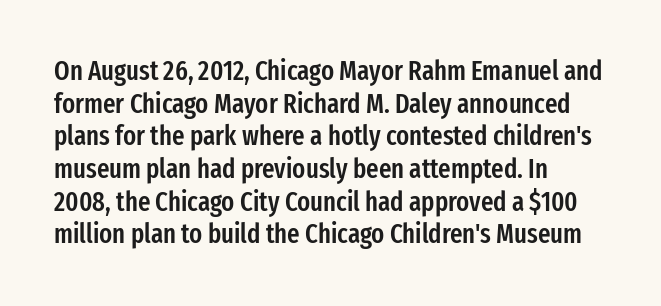
{"italic": "no", "bold": "semi", "underline": "no", "align": "left", "line_spacing_ratio": 1.21, "letter_spacing": "normal", "letter_spacing_em": 0.0, "glyph_px": 27}
